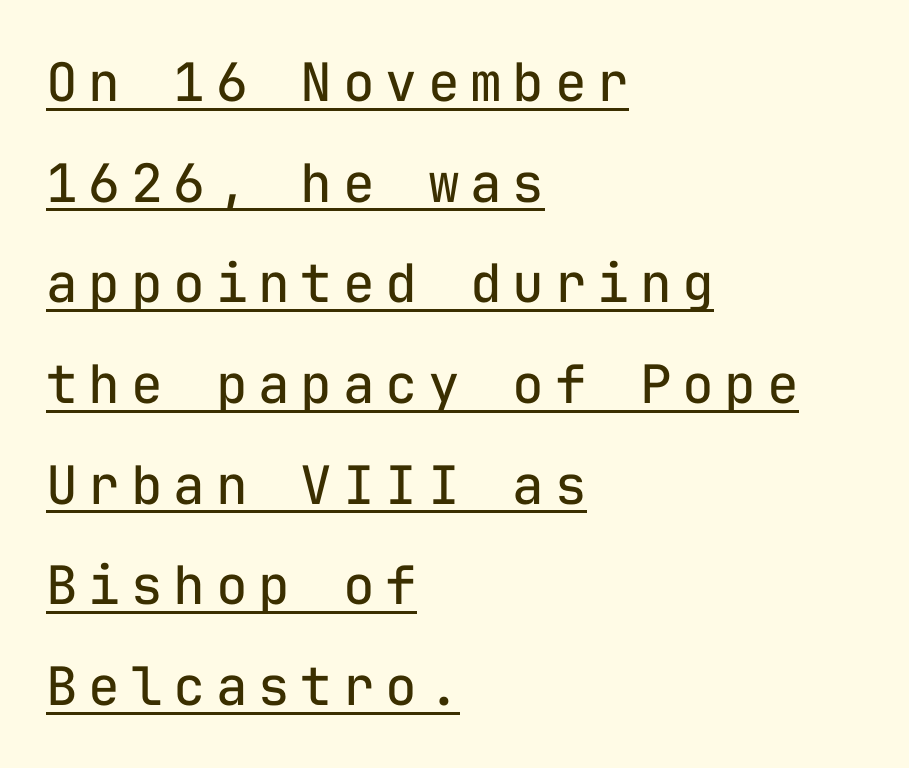
You can tell it's not italic because the verticals are truly vertical. This sample has the even, mechanical cadence of fixed-width lettering. The type family on display is of the sans-serif kind. The letters look calm and open, with moderate or lighter stems. The tracking reads as deliberately expanded to a designer's eye.
